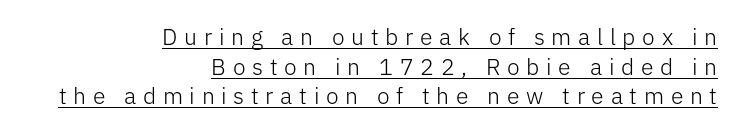
Q: Is the text bold? A: No.
Q: Is the text italic (slanted)? A: No, it is upright.
Q: Is the text underlined? A: Yes.
Q: How is the paragraph aligned? A: Right-aligned.
Q: Is the spacing between letters normal or unusually wide? A: Unusually wide.
Q: Is the spacing between lines tight, normal or loose? A: Normal.
